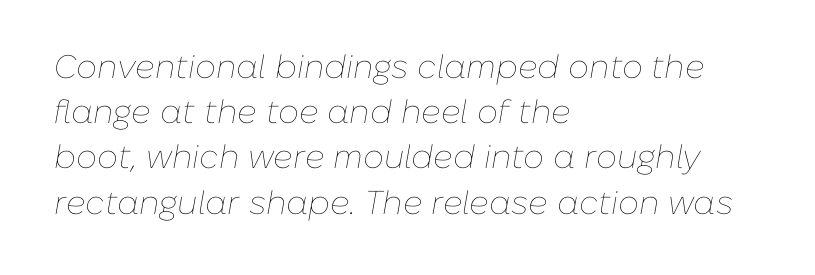
The image shows 33 px thin type, italic (leaning right); set left-aligned, normal line spacing (1.37x), normal letter spacing, not underlined; low stroke contrast and a medium x-height.
